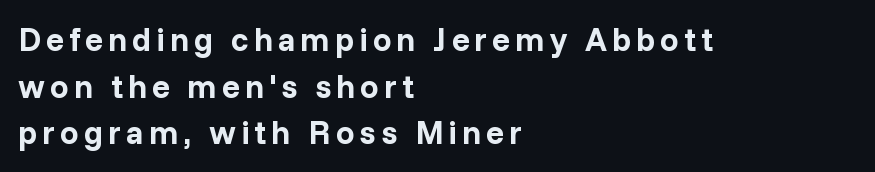
{"serif": "no", "italic": "no", "bold": "yes", "weight": "bold", "width": "normal", "stroke_contrast": "low", "x_height": "medium", "monospaced": "no", "underline": "no", "align": "left", "line_spacing": "normal", "line_spacing_ratio": 1.41, "glyph_px": 33}
